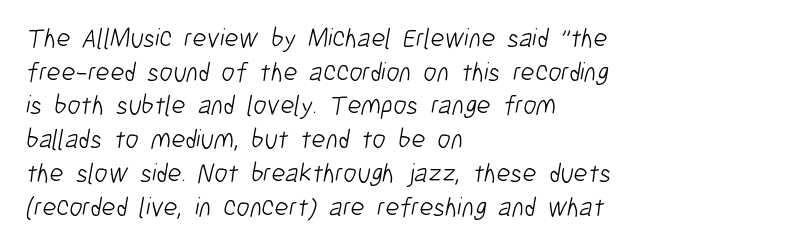
Q: Is the text bold? A: No.
Q: Is the text underlined? A: No.
Q: How is the paragraph aligned? A: Left-aligned.
Q: Is the spacing between letters normal or unusually wide? A: Normal.
Q: Is the spacing between lines tight, normal or loose? A: Normal.
